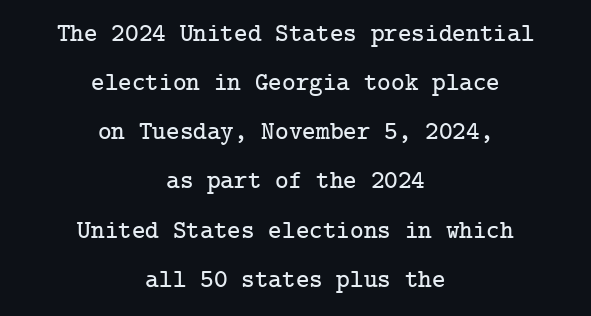
{"italic": "no", "underline": "no", "align": "center", "line_spacing_ratio": 1.89, "letter_spacing": "normal", "letter_spacing_em": 0.0, "glyph_px": 26}
